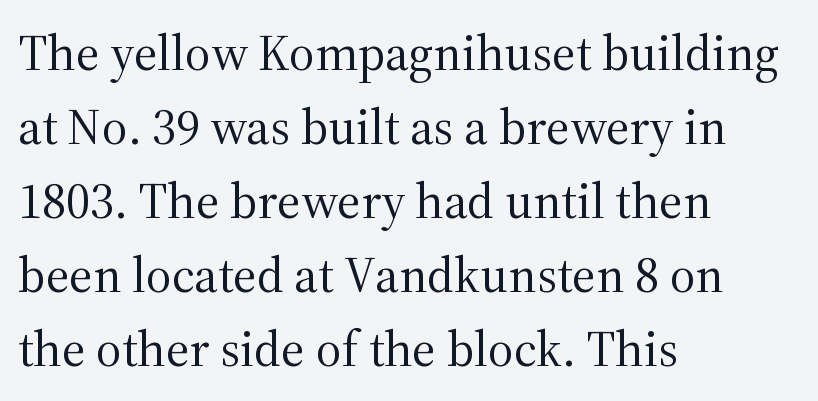
Q: Is the text bold? A: No.
Q: Is the text italic (slanted)? A: No, it is upright.
Q: Is the typeface a serif or a sans-serif typeface? A: Serif.
Q: Is the text underlined? A: No.
Q: How is the paragraph aligned? A: Left-aligned.
Q: Is the spacing between letters normal or unusually wide? A: Normal.
Q: Is the spacing between lines tight, normal or loose? A: Normal.
Q: Width (condensed, normal, or wide)? A: Normal.
Q: Stroke contrast? A: Medium.
Q: x-height? A: Medium.
Q: Monospaced? A: No.
